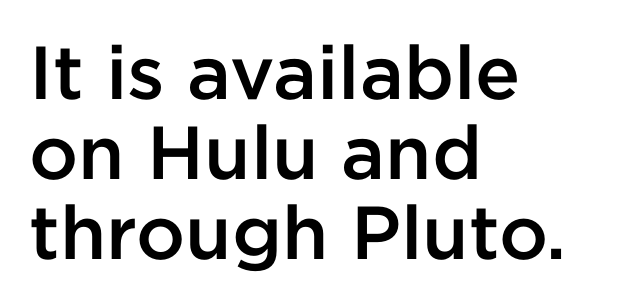
One glance says dense: line gaps are narrower than usual. Examine the stroke ends and you'll find no serifs. Lines of text with bare space underneath. Standard letterfit; no display-style spreading of the glyphs. Compared with a centered layout, this one pins lines to the left instead.
